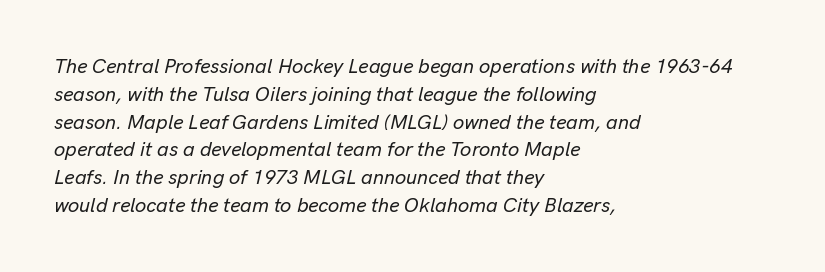
Q: Is the text italic (slanted)? A: Yes, it leans right by about 13 degrees.
Q: Is the text underlined? A: No.
Q: How is the paragraph aligned? A: Left-aligned.
Q: Is the spacing between letters normal or unusually wide? A: Normal.
Q: Is the spacing between lines tight, normal or loose? A: Normal.
